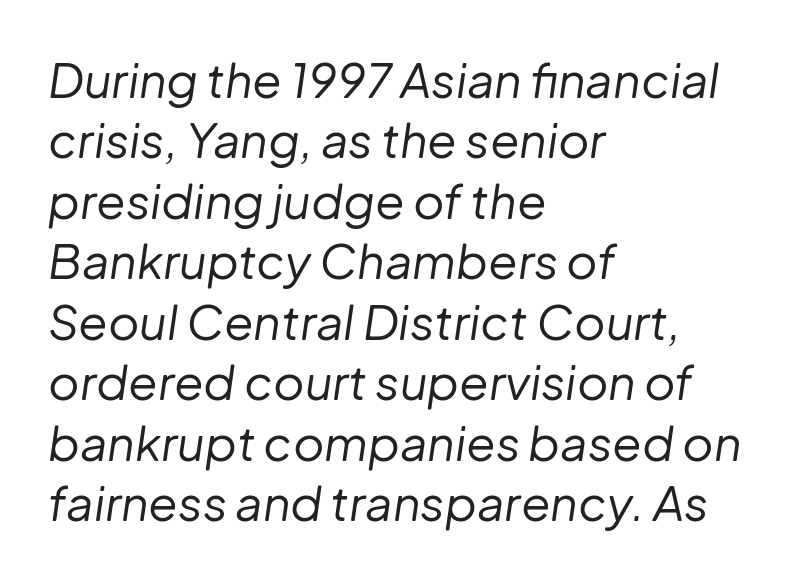
The image shows 48 px regular-weight type, italic (leaning right); set left-aligned, normal line spacing (1.26x), normal letter spacing, not underlined; low stroke contrast and a medium x-height.
